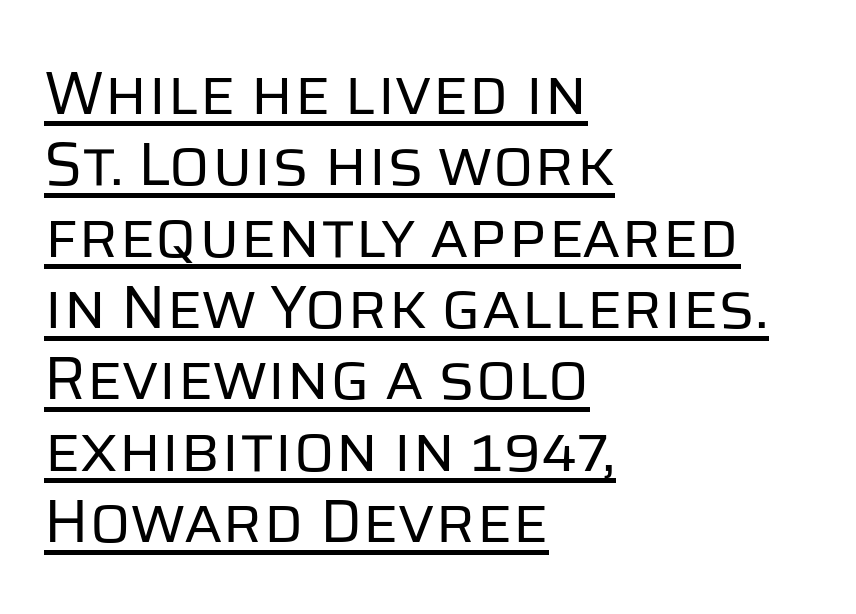
{"serif": "no", "italic": "no", "bold": "no", "weight": "regular", "width": "normal", "stroke_contrast": "low", "x_height": "large", "monospaced": "no", "underline": "yes", "align": "left", "line_spacing_ratio": 1.17, "letter_spacing": "normal", "letter_spacing_em": 0.0, "glyph_px": 61}
